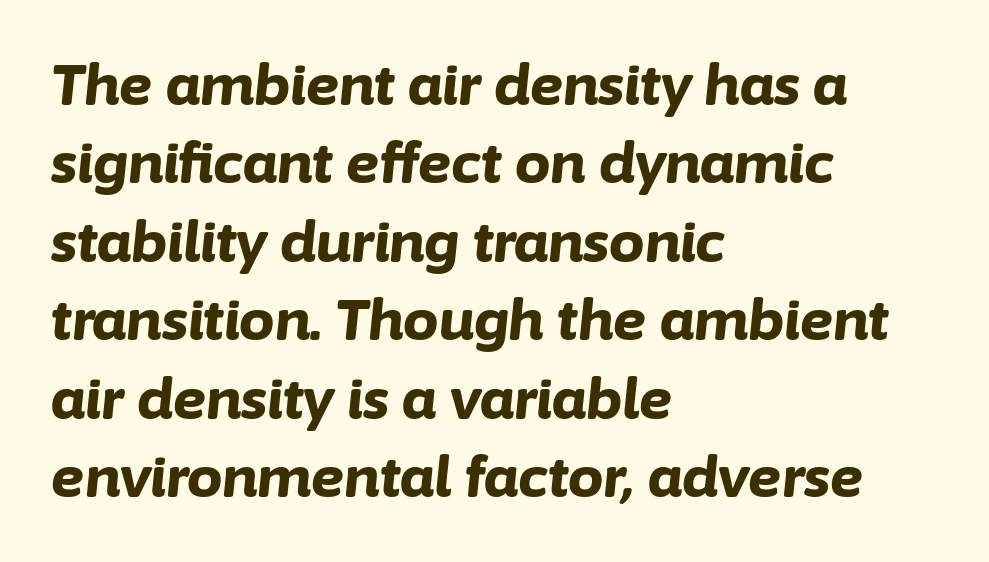
Q: Is the text bold? A: Yes.
Q: Is the text italic (slanted)? A: Yes, it leans right by about 6 degrees.
Q: Is the text underlined? A: No.
Q: How is the paragraph aligned? A: Left-aligned.
Q: Is the spacing between letters normal or unusually wide? A: Normal.
Q: Is the spacing between lines tight, normal or loose? A: Normal.
Q: Width (condensed, normal, or wide)? A: Normal.
Q: Stroke contrast? A: Low.
Q: x-height? A: Medium.
Q: Monospaced? A: No.
